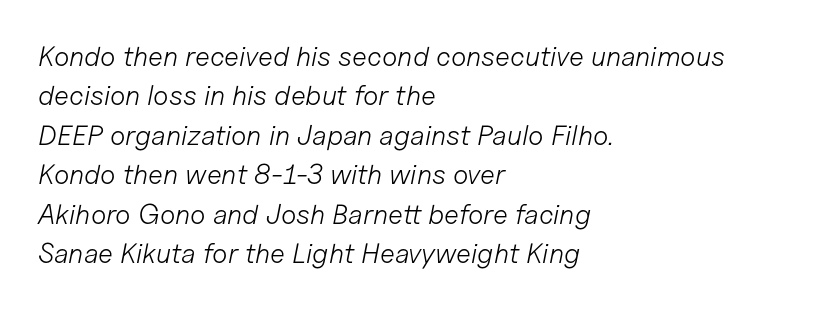
The image shows 28 px light type, italic (leaning right); set left-aligned, normal line spacing (1.41x), normal letter spacing, not underlined; low stroke contrast and a medium x-height.
